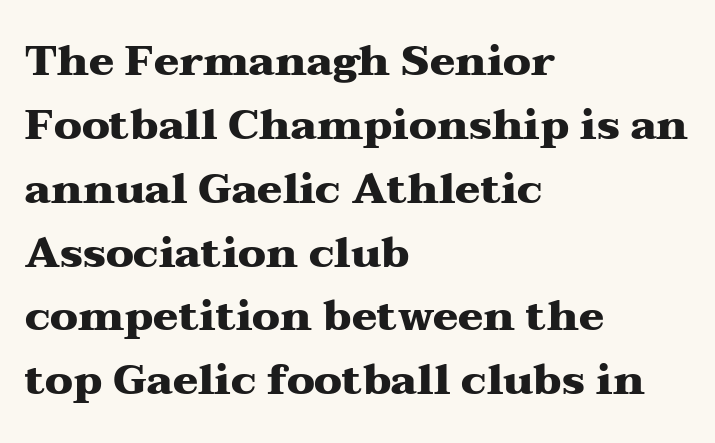
The image shows 42 px heavy, wide serif type, upright; set left-aligned, normal line spacing (1.52x), normal letter spacing, not underlined; medium stroke contrast and a medium x-height.
